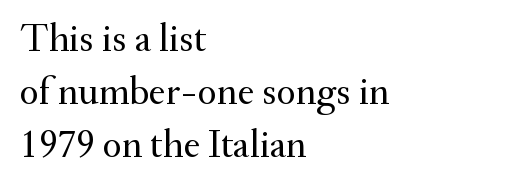
Q: Is the text bold? A: No.
Q: Is the text italic (slanted)? A: No, it is upright.
Q: Is the typeface a serif or a sans-serif typeface? A: Serif.
Q: Is the text underlined? A: No.
Q: How is the paragraph aligned? A: Left-aligned.
Q: Is the spacing between letters normal or unusually wide? A: Normal.
Q: Is the spacing between lines tight, normal or loose? A: Normal.
Q: Width (condensed, normal, or wide)? A: Normal.
Q: Stroke contrast? A: Medium.
Q: x-height? A: Small.
Q: Monospaced? A: No.
